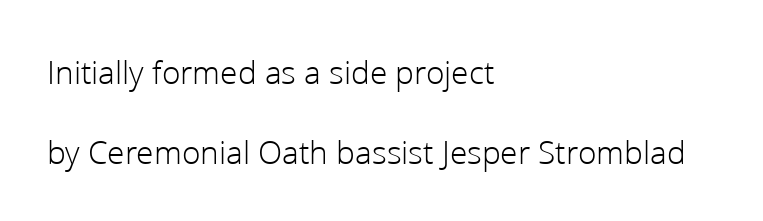
The image shows 34 px light sans-serif type, upright; set left-aligned, loose line spacing (2.34x), normal letter spacing, not underlined; low stroke contrast and a medium x-height.
